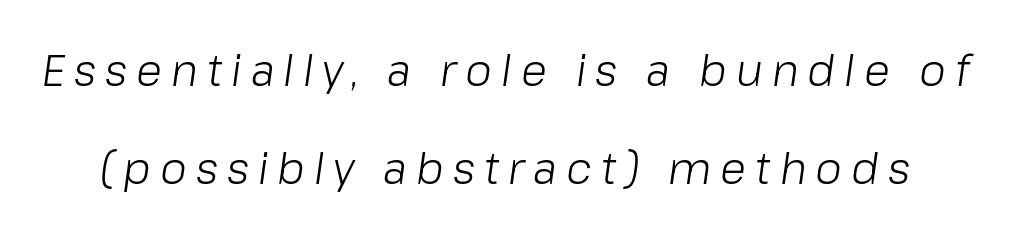
Q: Is the text bold? A: No.
Q: Is the text italic (slanted)? A: Yes, it leans right by about 8 degrees.
Q: Is the text underlined? A: No.
Q: Is the spacing between letters normal or unusually wide? A: Unusually wide.
Q: Is the spacing between lines tight, normal or loose? A: Loose.
Q: Width (condensed, normal, or wide)? A: Normal.
Q: Stroke contrast? A: Low.
Q: x-height? A: Medium.
Q: Monospaced? A: No.
